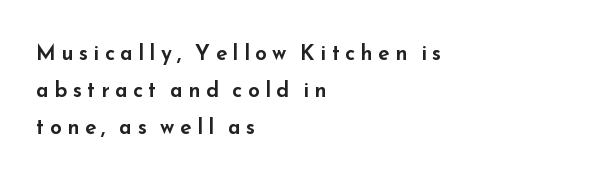
The image shows 21 px text type, upright; set left-aligned, line spacing 1.76x, unusually wide letter spacing (+0.26 em), not underlined.
